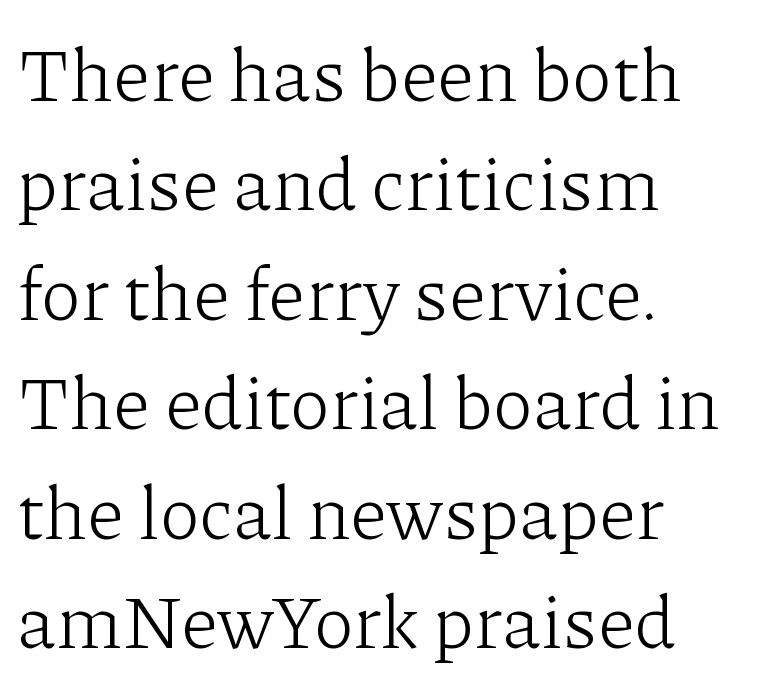
The image shows 75 px light serif type, upright; set left-aligned, normal line spacing (1.46x), normal letter spacing, not underlined; low stroke contrast and a medium x-height.
